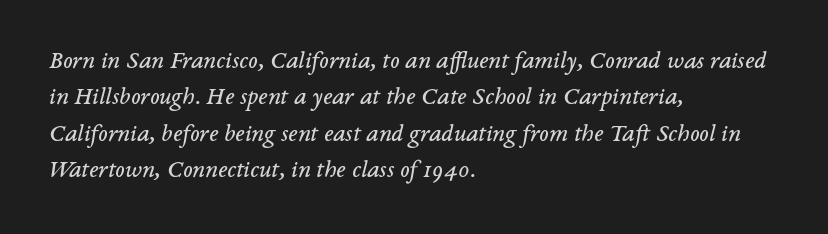
The passage shown is not underscored anywhere. The characters are drawn with everyday or finer stroke widths. If you drew a line through each stem, it would be angled. This sample is left-justified, so line endings fall wherever the words run out. The gaps between neighbouring characters are ordinary and unremarkable. The line-height multiplier appears to be the usual default.
